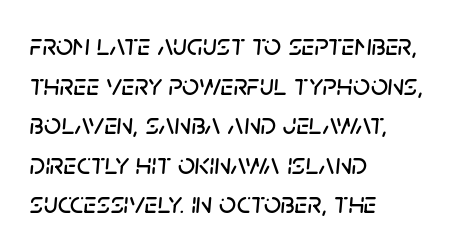
Clear beneath every line of the passage. A typesetter would call this proportional, since set widths differ per character. You can tell it's italic because the verticals aren't actually vertical. This sample uses plain, unmodified letter spacing.
